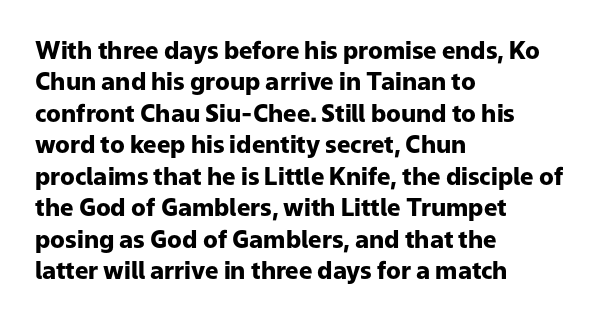
{"italic": "no", "bold": "yes", "underline": "no", "align": "left", "line_spacing": "normal", "line_spacing_ratio": 1.31, "letter_spacing": "normal", "letter_spacing_em": 0.0, "glyph_px": 24}
